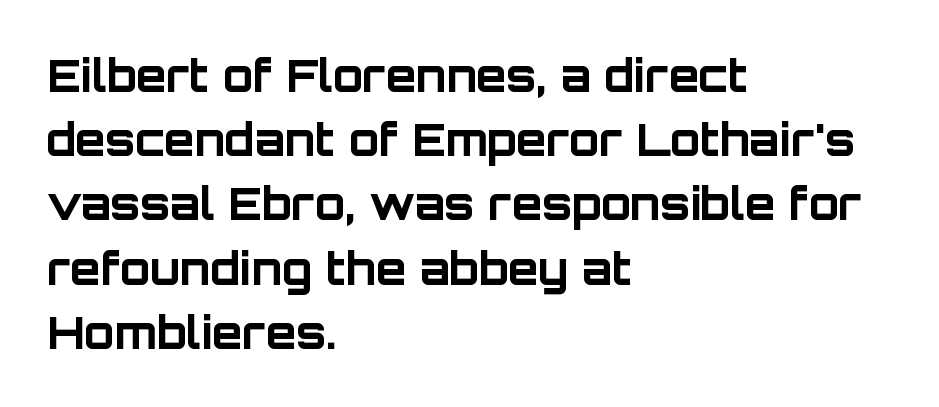
This rendering employs a face without finishing strokes, i.e., a sans-serif. The letters stand upright; this is a roman face. Horizontally, the lines are justified to the leading edge only. The font is running at its bold setting. Vertically, the passage feels balanced, rows spaced as you'd expect. A clean baseline with only descenders dipping below it.
